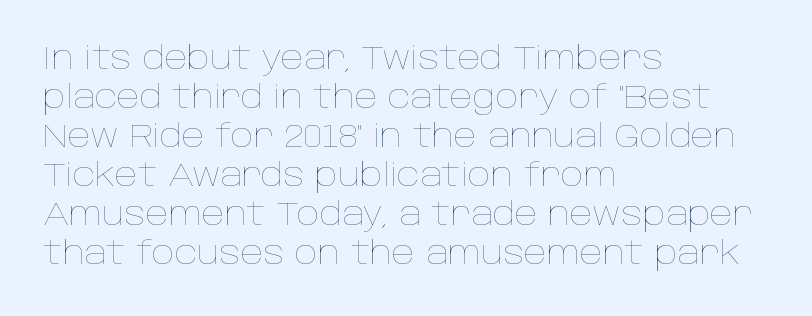
Do the letters lean? They stand straight. The gaps between neighbouring characters are ordinary and unremarkable. One-word summary of the alignment: left. On a weight scale, this lands at 450 or below.
